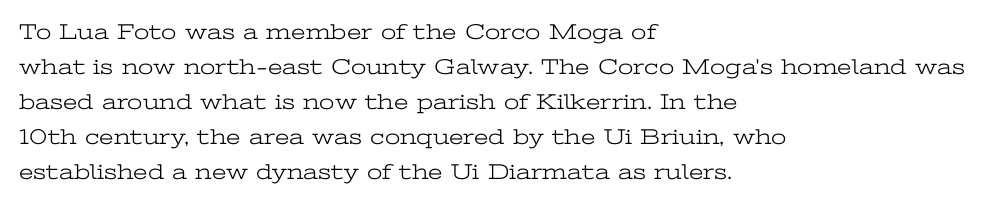
Q: Is the text bold? A: No.
Q: Is the text italic (slanted)? A: No, it is upright.
Q: Is the text underlined? A: No.
Q: How is the paragraph aligned? A: Left-aligned.
Q: Is the spacing between letters normal or unusually wide? A: Normal.
Q: Is the spacing between lines tight, normal or loose? A: Normal.
